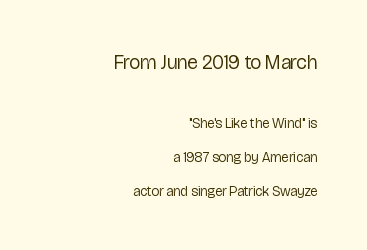
In terms of posture, this sample is upright. Reading down the column, the eye jumps a long way to each next line. Just letters on the line, the space beneath them empty. Does extra space separate the letters? No, they use regular spacing.
